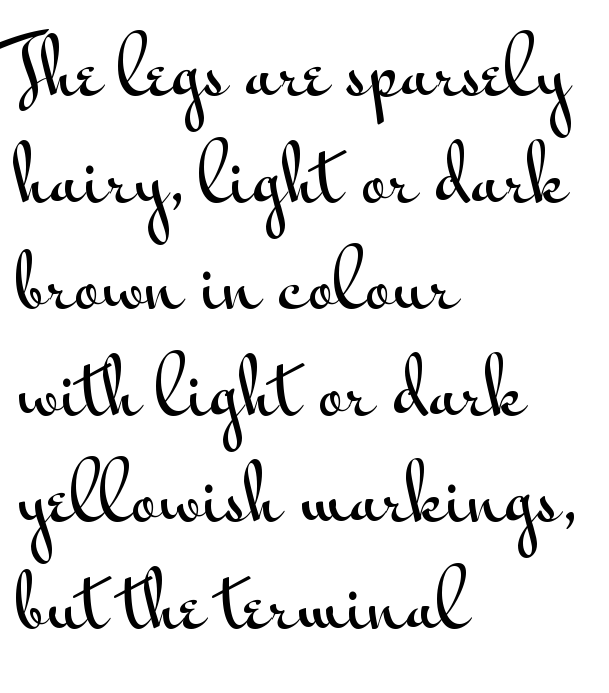
{"serif": "no", "width": "wide", "stroke_contrast": "medium", "x_height": "small", "monospaced": "no", "underline": "no", "align": "left", "line_spacing": "normal", "line_spacing_ratio": 1.46, "letter_spacing": "normal", "letter_spacing_em": 0.0, "glyph_px": 73}
